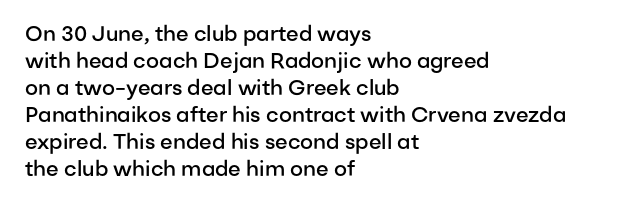
The image shows 21 px text type, upright; set left-aligned, normal line spacing (1.29x), normal letter spacing, not underlined.
